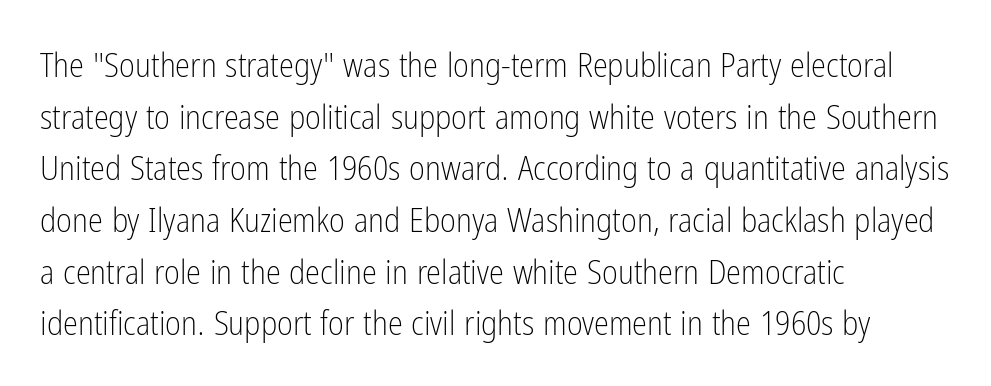
Rendered with straight, roman letterforms. Has an underline been added? It has not. Stroke terminals: plain, sans-serif. In CSS terms this would be text-align: left. Short note: letters normally spaced. Stems and bowls with no extra thickness — not bold.
